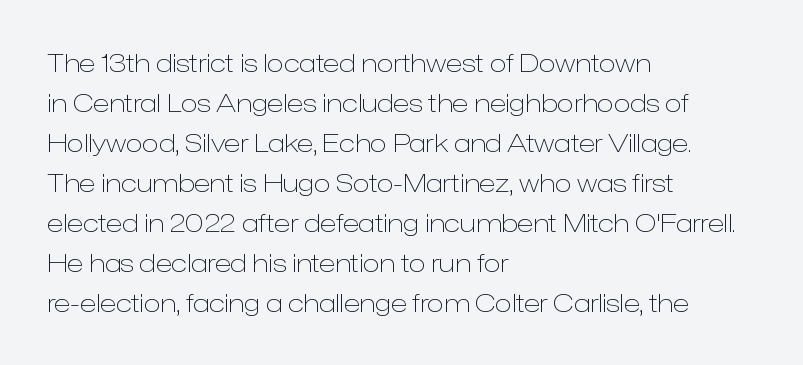
The area under the type is left untouched. A typesetter would mark this as roman, not italic. What's the leading like? Ordinary, nothing unusual. A typesetter would call this zero additional tracking. Which margin do the lines hug? The left one — the right edge is uneven. The cut favours lightness, reaching ordinary text weight at its darkest.
